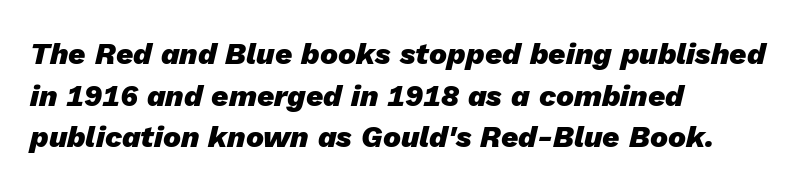
{"italic": "yes", "lean": "right", "slant_degrees": 13, "bold": "yes", "weight": "heavy", "width": "normal", "stroke_contrast": "low", "x_height": "medium", "monospaced": "no", "underline": "no", "align": "left", "line_spacing": "normal", "line_spacing_ratio": 1.39, "letter_spacing": "normal", "letter_spacing_em": 0.0, "glyph_px": 30}
